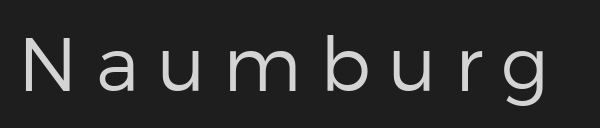
The image shows 75 px regular-weight sans-serif type, upright; set unusually wide letter spacing (+0.24 em), not underlined; low stroke contrast and a medium x-height.
